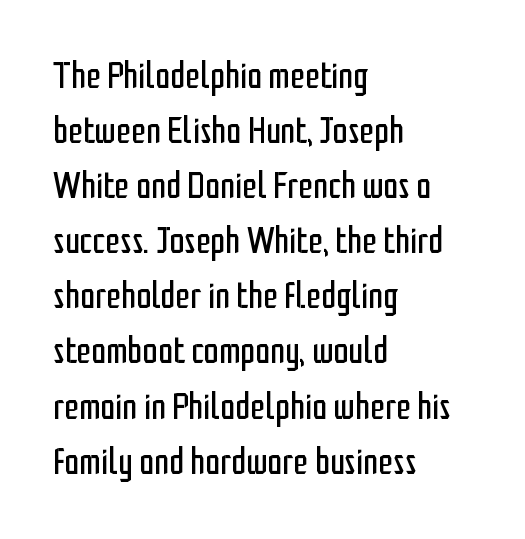
Q: Is the text bold? A: No.
Q: Is the text italic (slanted)? A: No, it is upright.
Q: Is the typeface a serif or a sans-serif typeface? A: Sans-serif.
Q: Is the text underlined? A: No.
Q: How is the paragraph aligned? A: Left-aligned.
Q: Is the spacing between letters normal or unusually wide? A: Normal.
Q: Is the spacing between lines tight, normal or loose? A: Normal.
Q: Width (condensed, normal, or wide)? A: Condensed.
Q: Stroke contrast? A: Low.
Q: x-height? A: Medium.
Q: Monospaced? A: No.
